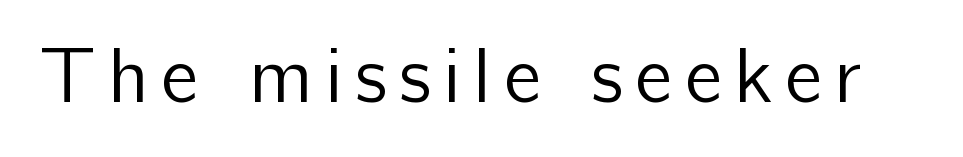
{"serif": "no", "italic": "no", "bold": "no", "weight": "regular", "width": "normal", "stroke_contrast": "low", "x_height": "medium", "monospaced": "no", "underline": "no", "glyph_px": 78}
